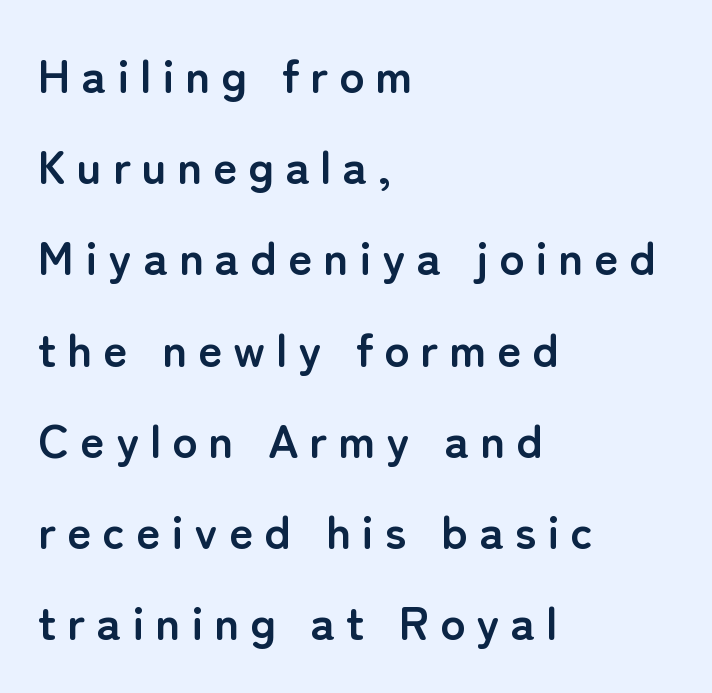
Left-aligned paragraph, ragged on the right. The typesetting leans heavy: a genuine bold. It's the straight-up-and-down kind of type. How are the letters spaced? Widely, with obvious added tracking. This sample trades compactness for vertical openness between lines.
